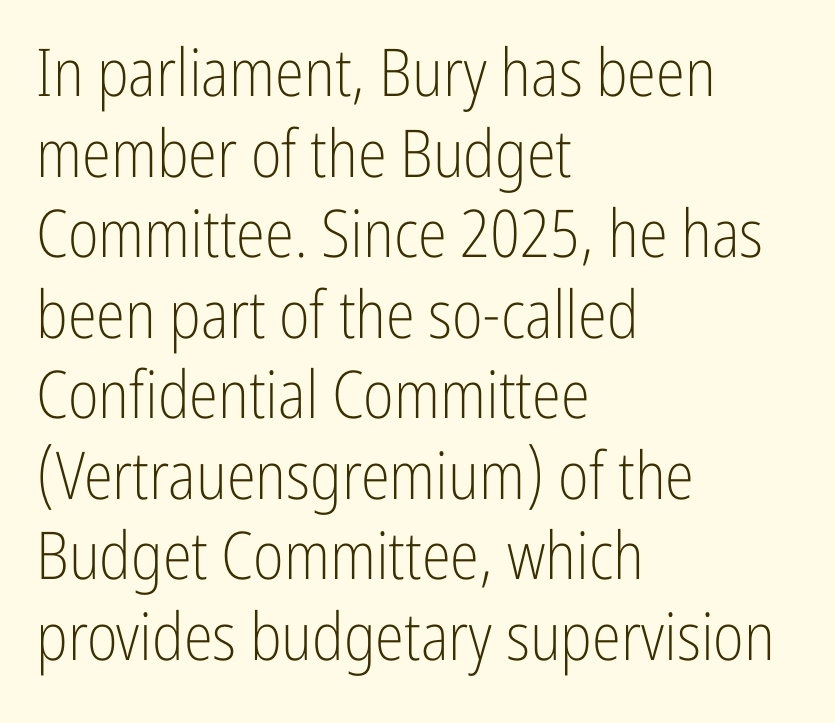
Honestly, there is no underline to notice here at all. Each stroke keeps to a modest, everyday thickness or less. There is no visible air inserted between adjacent glyphs. Designer's note — italics off, roman on. Here the designer chose a conventional face with non-uniform glyph widths. Every row of glyphs begins at an identical x-position on the left.
